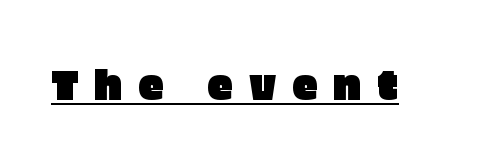
{"serif": "no", "italic": "no", "width": "normal", "stroke_contrast": "low", "x_height": "large", "monospaced": "no", "underline": "yes", "letter_spacing": "wide", "letter_spacing_em": 0.36, "glyph_px": 42}
